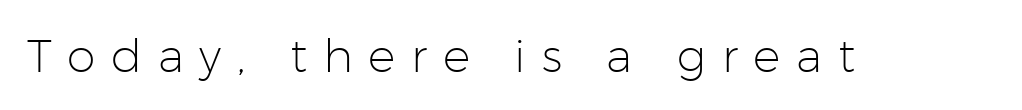
Does the lettering tilt? It doesn't — this is upright. The face used here is proportionally spaced, like ordinary book or web type. No word sits above an underline. The letters are spread apart with noticeably loose tracking. Nothing heavy about these letters — not bold at all. Each letter's strokes conclude bluntly, with no projecting serifs.
